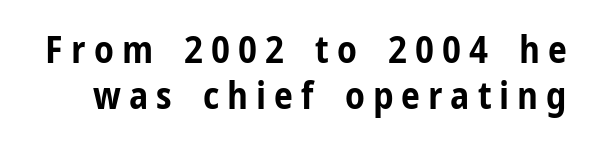
Q: Is the text bold? A: Yes.
Q: Is the text italic (slanted)? A: No, it is upright.
Q: Is the typeface a serif or a sans-serif typeface? A: Sans-serif.
Q: Is the text underlined? A: No.
Q: Is the spacing between letters normal or unusually wide? A: Unusually wide.
Q: Width (condensed, normal, or wide)? A: Condensed.
Q: Stroke contrast? A: Low.
Q: x-height? A: Medium.
Q: Monospaced? A: No.
